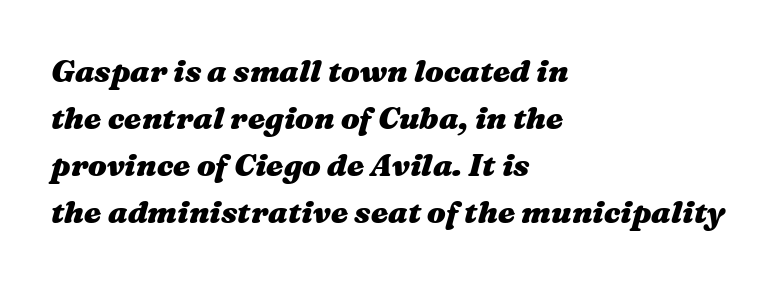
Q: Is the text bold? A: Yes.
Q: Is the text italic (slanted)? A: Yes, it leans right by about 16 degrees.
Q: Is the text underlined? A: No.
Q: How is the paragraph aligned? A: Left-aligned.
Q: Is the spacing between letters normal or unusually wide? A: Normal.
Q: Is the spacing between lines tight, normal or loose? A: Normal.
Q: Width (condensed, normal, or wide)? A: Wide.
Q: Stroke contrast? A: Medium.
Q: x-height? A: Medium.
Q: Monospaced? A: No.
